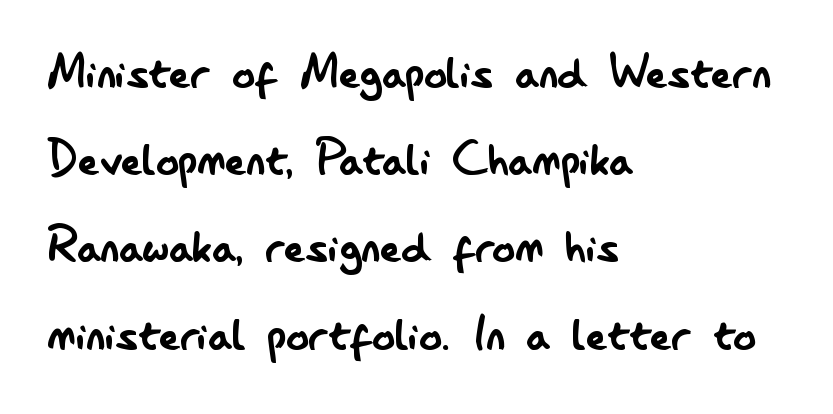
These lines sit exactly where default settings would place them. Does the lettering tilt? It doesn't — this is upright. The font sits on the lighter half of the weight spectrum, regular included. You could not count columns in this text — the font is proportionally spaced.
